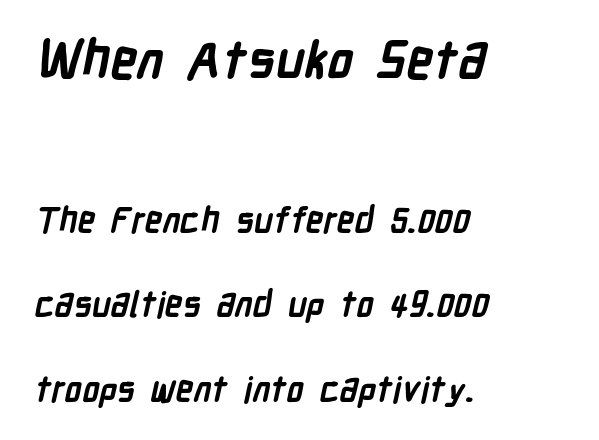
{"serif": "no", "bold": "yes", "weight": "semibold", "width": "condensed", "stroke_contrast": "low", "x_height": "medium", "monospaced": "no", "underline": "no", "align": "left", "line_spacing": "loose", "line_spacing_ratio": 2.41, "letter_spacing": "normal", "letter_spacing_em": 0.0, "larger_block": "first", "size_ratio": 1.51, "glyph_px": 53}
